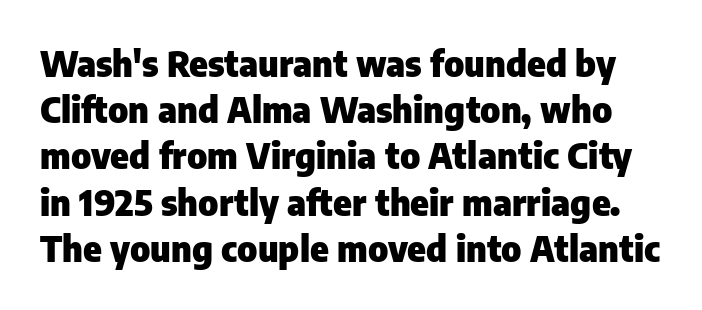
Tracking here is standard; glyphs follow each other at the usual distance. Classification — sans serif. The rows are spaced the way most documents space them. The strip under each line holds only bare page. The lettering stays uniformly vertical, giving the passage a roman look. Varying glyph widths throughout — classic text-font behaviour.
